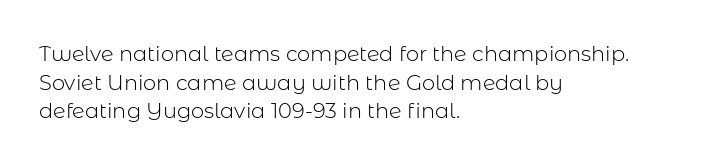
Q: Is the text bold? A: No.
Q: Is the text italic (slanted)? A: No, it is upright.
Q: Is the text underlined? A: No.
Q: How is the paragraph aligned? A: Left-aligned.
Q: Is the spacing between letters normal or unusually wide? A: Normal.
Q: Is the spacing between lines tight, normal or loose? A: Normal.
